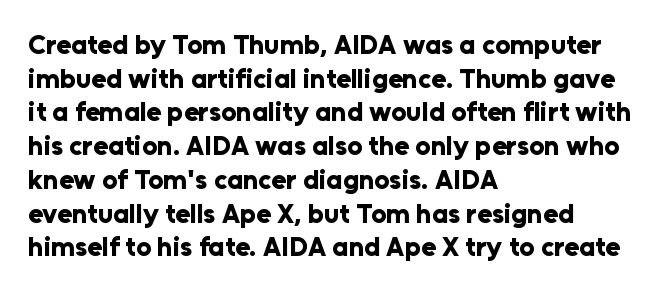
The image shows 27 px bold type, upright; set left-aligned, normal line spacing (1.25x), normal letter spacing, not underlined.
